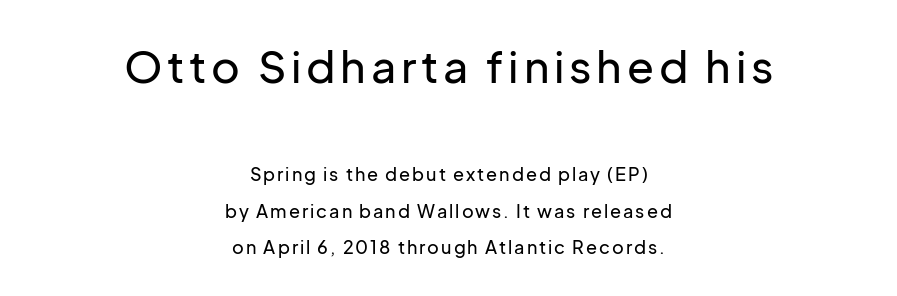
{"serif": "no", "italic": "no", "width": "normal", "stroke_contrast": "low", "x_height": "medium", "monospaced": "no", "underline": "no", "align": "center", "line_spacing": "loose", "line_spacing_ratio": 2.04, "larger_block": "first", "size_ratio": 2.44, "glyph_px": 44}
